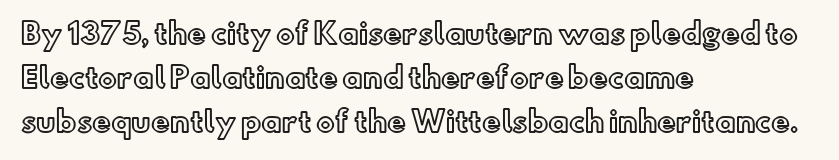
The image shows 28 px text type, upright; set left-aligned, normal line spacing (1.58x), normal letter spacing, not underlined; a small x-height.
